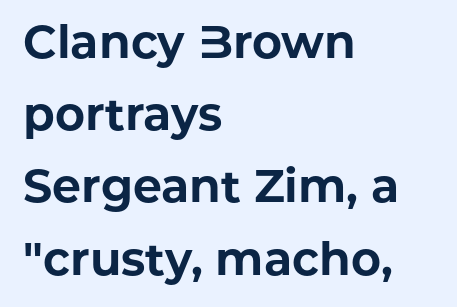
The image shows 46 px bold sans-serif type, upright; set left-aligned, normal line spacing (1.57x), normal letter spacing, not underlined; low stroke contrast and a medium x-height.
